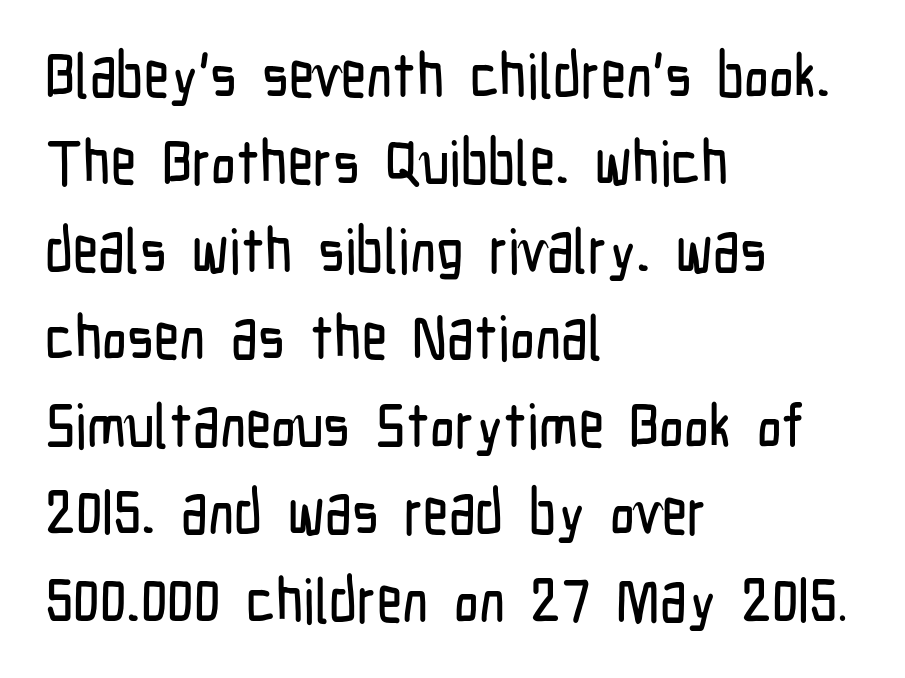
Unmarked baselines from the first word to the last. Notice how the stems are strictly vertical — no italics here. The letters carry no serifs — their stems end cleanly without finishing strokes. Honestly, the letter spacing is just normal — you wouldn't notice it. The rows are spaced the way most documents space them.
